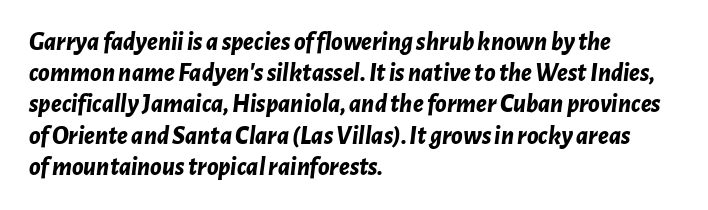
Q: Is the text bold? A: Yes.
Q: Is the text italic (slanted)? A: Yes, it leans right by about 7 degrees.
Q: Is the text underlined? A: No.
Q: How is the paragraph aligned? A: Left-aligned.
Q: Is the spacing between letters normal or unusually wide? A: Normal.
